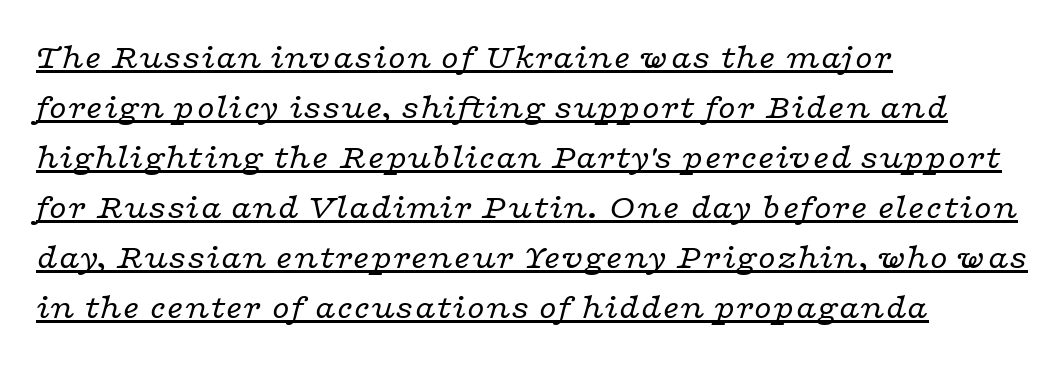
The image shows 36 px regular-weight, wide serif type, italic (leaning right); set left-aligned, normal line spacing (1.39x), normal letter spacing, underlined; low stroke contrast and a medium x-height.
